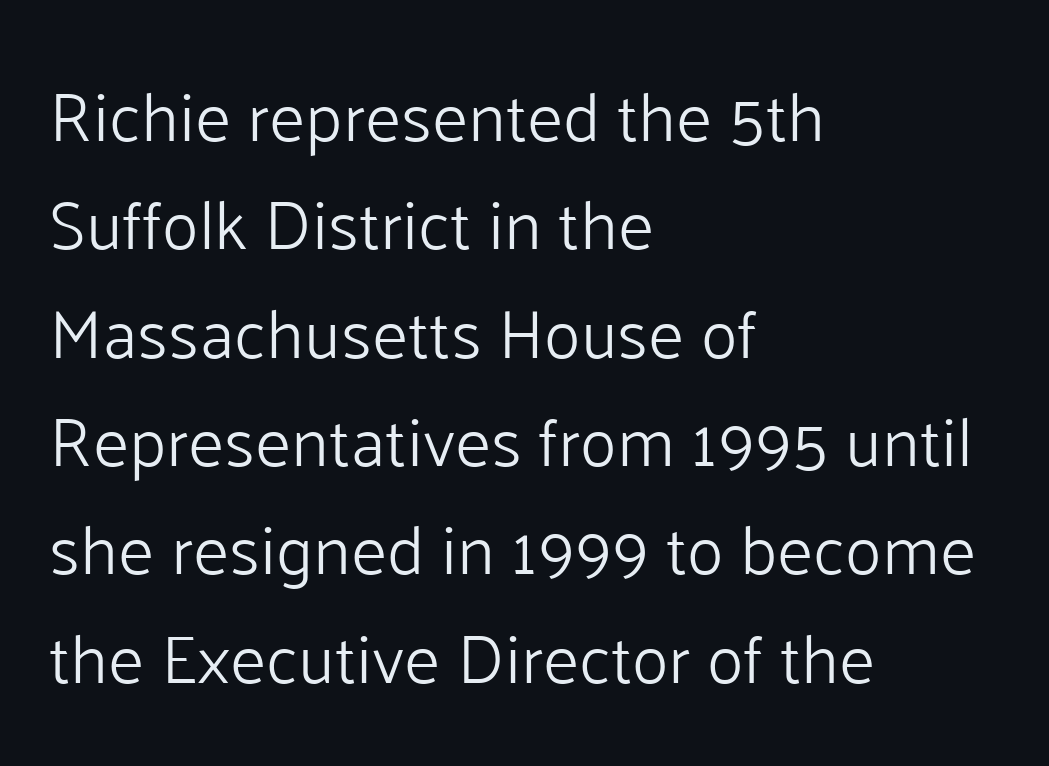
Q: Is the text bold? A: No.
Q: Is the text italic (slanted)? A: No, it is upright.
Q: Is the typeface a serif or a sans-serif typeface? A: Sans-serif.
Q: Is the text underlined? A: No.
Q: How is the paragraph aligned? A: Left-aligned.
Q: Is the spacing between letters normal or unusually wide? A: Normal.
Q: Is the spacing between lines tight, normal or loose? A: Normal.
Q: Width (condensed, normal, or wide)? A: Normal.
Q: Stroke contrast? A: Low.
Q: x-height? A: Medium.
Q: Monospaced? A: No.
